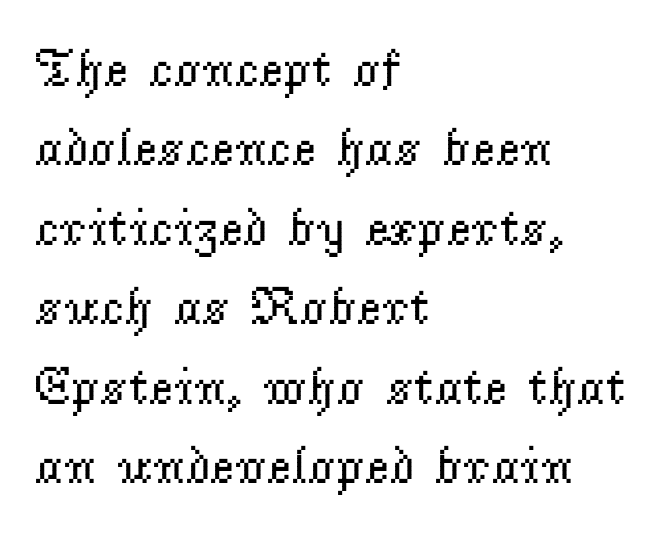
Q: Is the text bold? A: No.
Q: Is the text italic (slanted)? A: No, it is upright.
Q: Is the typeface a serif or a sans-serif typeface? A: Serif.
Q: Is the text underlined? A: No.
Q: How is the paragraph aligned? A: Left-aligned.
Q: Is the spacing between letters normal or unusually wide? A: Normal.
Q: Is the spacing between lines tight, normal or loose? A: Normal.
Q: Width (condensed, normal, or wide)? A: Normal.
Q: Stroke contrast? A: Low.
Q: x-height? A: Small.
Q: Monospaced? A: No.
